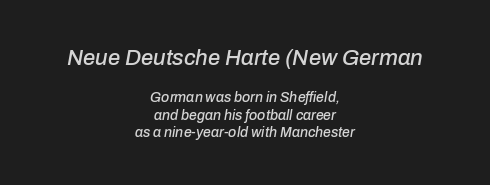
Visually, the top section dominates because its glyphs are scaled up. The horizontal fit of the characters is conventional and even. This is oblique type, the kind used for emphasis or titles. The words here are not underlined. Every row of glyphs is offset so its center matches the block's center.
